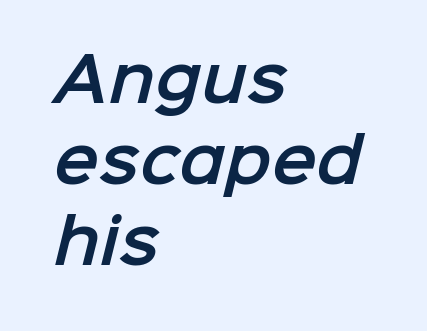
{"serif": "no", "width": "normal", "stroke_contrast": "low", "x_height": "medium", "monospaced": "no", "underline": "no", "align": "left", "line_spacing": "normal", "line_spacing_ratio": 1.35, "letter_spacing": "normal", "letter_spacing_em": 0.0, "glyph_px": 60}
